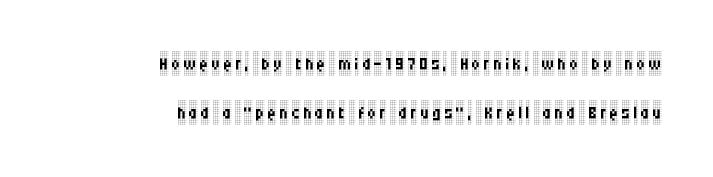
The image shows 24 px text type, upright; set right-aligned, loose line spacing (2.06x), not underlined.
